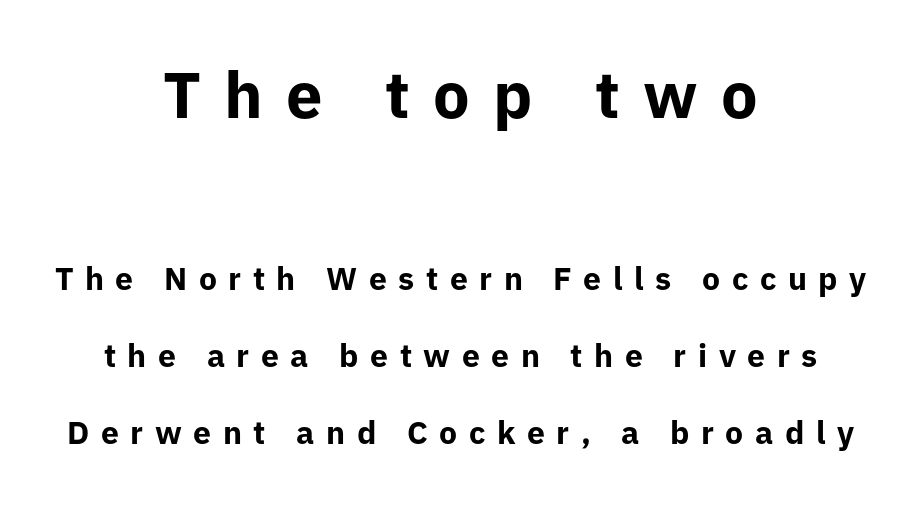
In terms of letterspacing, this is a distinctly airy, spread setting. The rendering uses natural spacing where letterforms have individual widths. If you folded the block vertically in half, each line would mirror itself in length. This block would shrink considerably if given ordinary leading; it's expanded now. What kind of face is this? One without serifs — a sans. The face used here appears at its bigger size in the upper chunk.
